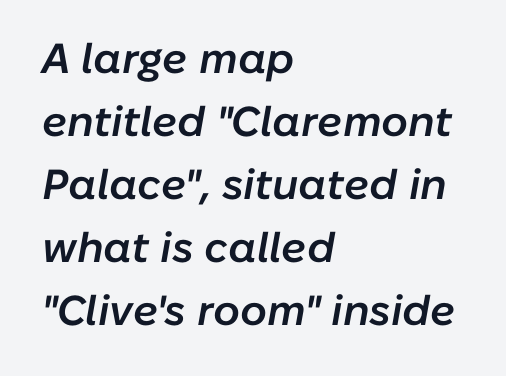
Q: Is the text bold? A: Semi-bold.
Q: Is the text italic (slanted)? A: Yes, it leans right by about 10 degrees.
Q: Is the text underlined? A: No.
Q: How is the paragraph aligned? A: Left-aligned.
Q: Is the spacing between letters normal or unusually wide? A: Normal.
Q: Is the spacing between lines tight, normal or loose? A: Normal.
Q: Width (condensed, normal, or wide)? A: Normal.
Q: Stroke contrast? A: Low.
Q: x-height? A: Medium.
Q: Monospaced? A: No.
